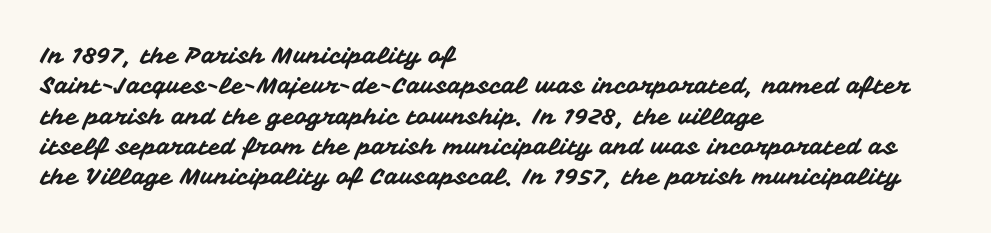
Q: Is the text italic (slanted)? A: Yes.
Q: Is the text underlined? A: No.
Q: How is the paragraph aligned? A: Left-aligned.
Q: Is the spacing between letters normal or unusually wide? A: Normal.
Q: Is the spacing between lines tight, normal or loose? A: Normal.
